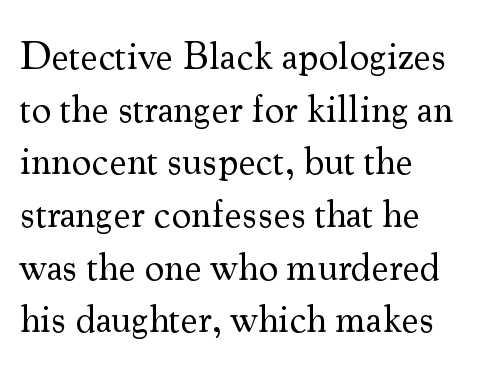
Q: Is the text bold? A: No.
Q: Is the text italic (slanted)? A: No, it is upright.
Q: Is the typeface a serif or a sans-serif typeface? A: Serif.
Q: Is the text underlined? A: No.
Q: How is the paragraph aligned? A: Left-aligned.
Q: Is the spacing between letters normal or unusually wide? A: Normal.
Q: Is the spacing between lines tight, normal or loose? A: Normal.
Q: Width (condensed, normal, or wide)? A: Normal.
Q: Stroke contrast? A: Medium.
Q: x-height? A: Small.
Q: Monospaced? A: No.
